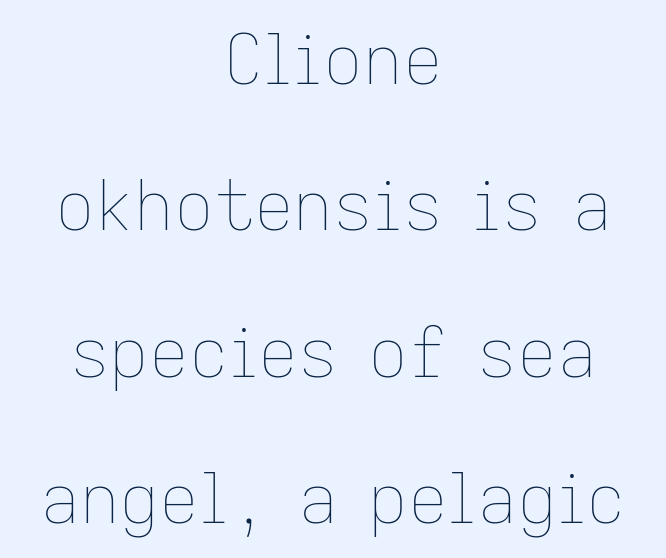
The image shows 69 px thin type, upright; set centered, loose line spacing (2.12x), normal letter spacing, not underlined; low stroke contrast and a medium x-height.
